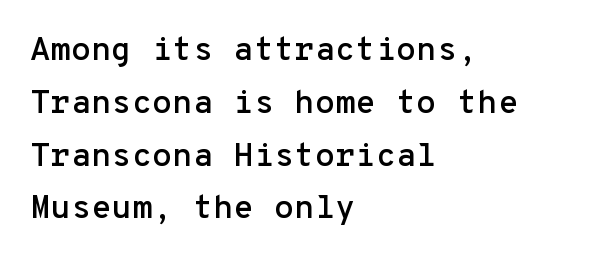
{"serif": "no", "italic": "no", "width": "normal", "stroke_contrast": "low", "x_height": "medium", "monospaced": "yes", "underline": "no", "align": "left", "line_spacing": "normal", "line_spacing_ratio": 1.6, "letter_spacing": "normal", "letter_spacing_em": 0.0, "glyph_px": 33}
